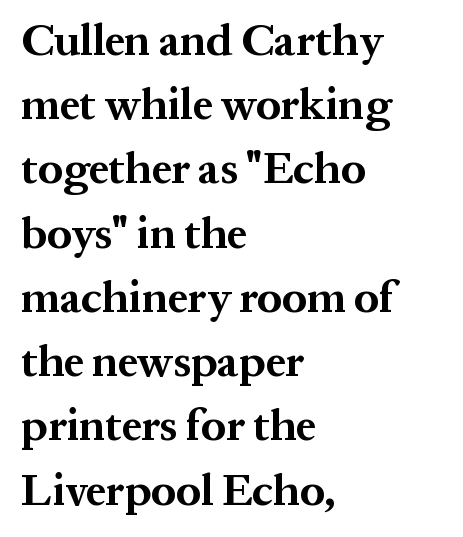
The font family rendered here belongs to the serif group. Glyph-to-glyph distance matches everyday printed text. The leading is moderate, giving the passage an even texture. Words float on clear page, feet unadorned. The letters advance in unequal steps, a hallmark of proportional type.
